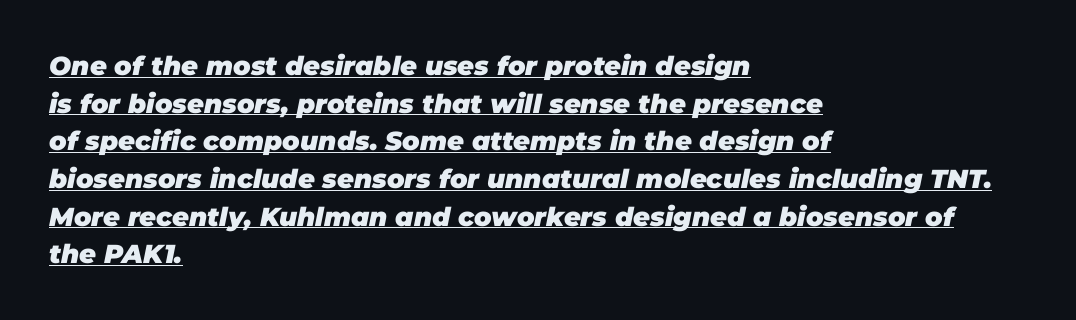
Where is the straight margin? On the left. The glyphs look as if they've been sheared to an angle. The type is set solid horizontally, with unmodified tracking. The glyphs are accompanied by a horizontal stroke just below them. These lines sit exactly where default settings would place them.
